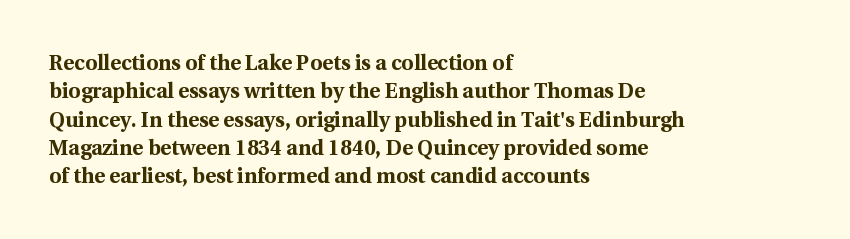
The image shows 21 px bold type, upright; set left-aligned, normal line spacing (1.35x), normal letter spacing, not underlined.
